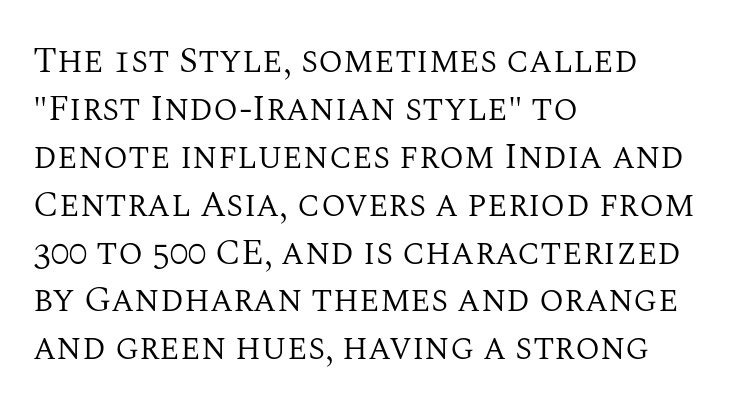
In terms of leading, this rendering sits right in the middle. Nothing heavy about these letters — not bold at all. Inter-character spacing is left at the font's built-in metrics. This rendering features lettering with no underline. You could not count columns in this text — the font is proportionally spaced.
